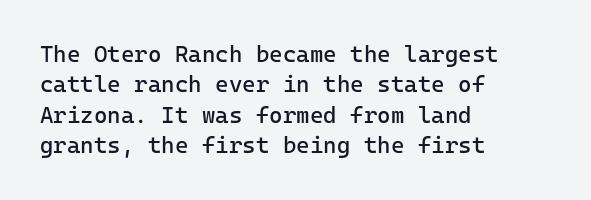
Q: Is the text bold? A: No.
Q: Is the text italic (slanted)? A: No, it is upright.
Q: Is the text underlined? A: No.
Q: How is the paragraph aligned? A: Left-aligned.
Q: Is the spacing between letters normal or unusually wide? A: Normal.
Q: Is the spacing between lines tight, normal or loose? A: Normal.
